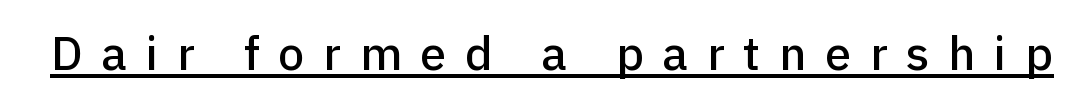
The image shows 47 px sans-serif type, upright; set unusually wide letter spacing (+0.4 em), underlined; low stroke contrast and a medium x-height.
